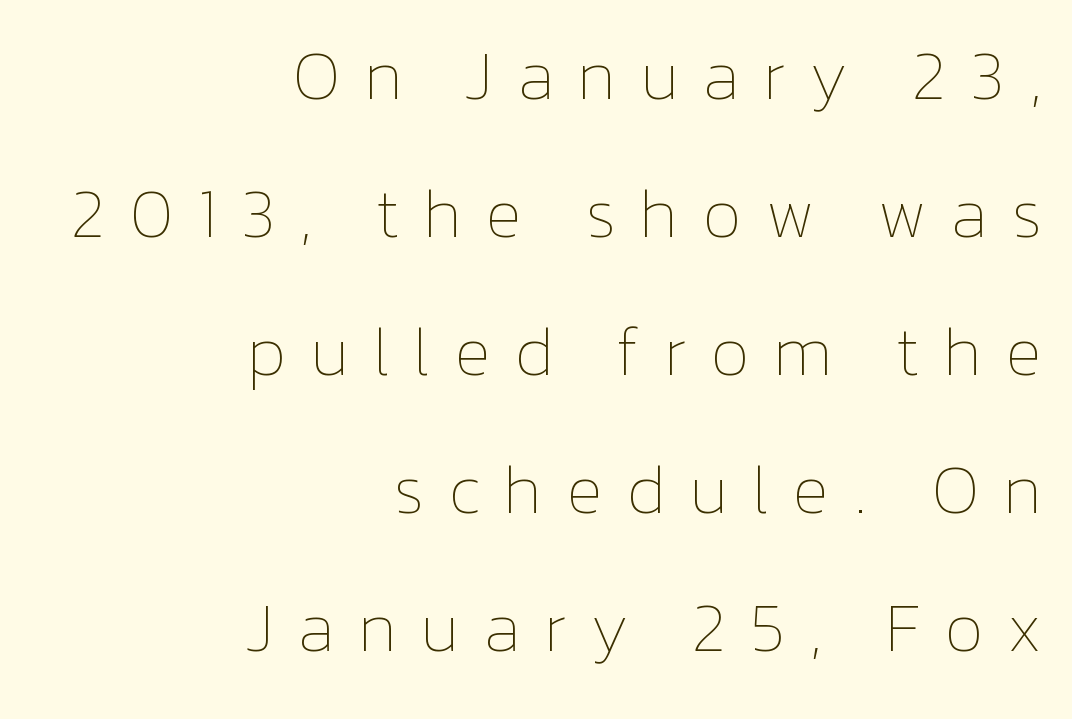
The image shows 69 px thin type, upright; set right-aligned, loose line spacing (2.0x), unusually wide letter spacing (+0.34 em), not underlined; low stroke contrast and a medium x-height.
